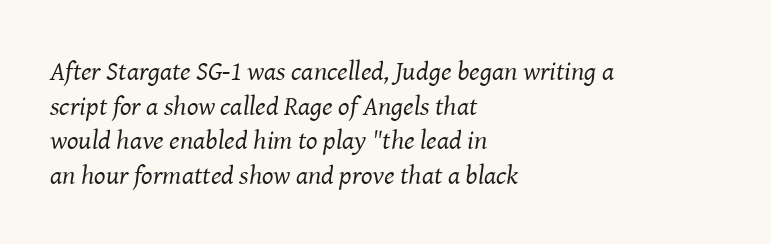
{"italic": "yes", "lean": "right", "slant_degrees": 8, "bold": "no", "underline": "no", "align": "left", "line_spacing": "normal", "line_spacing_ratio": 1.28, "letter_spacing": "normal", "letter_spacing_em": 0.0, "glyph_px": 27}
